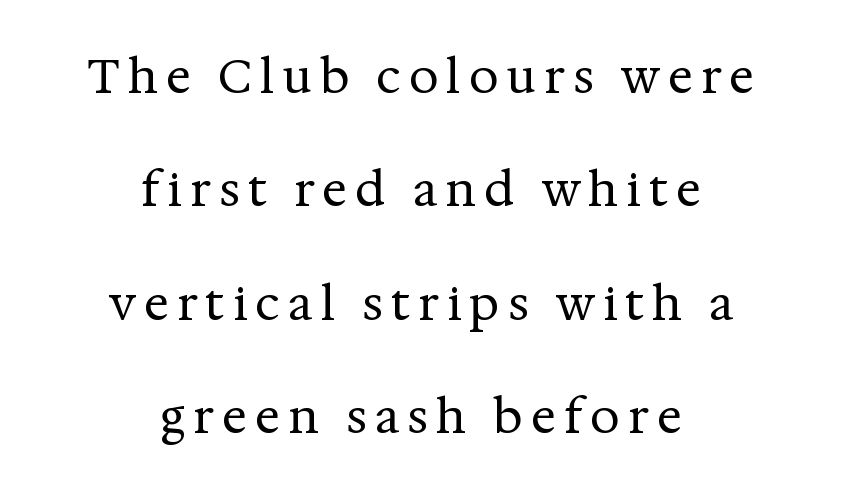
The image shows 47 px regular-weight serif type, upright; set centered, loose line spacing (2.41x), not underlined; medium stroke contrast and a medium x-height.
